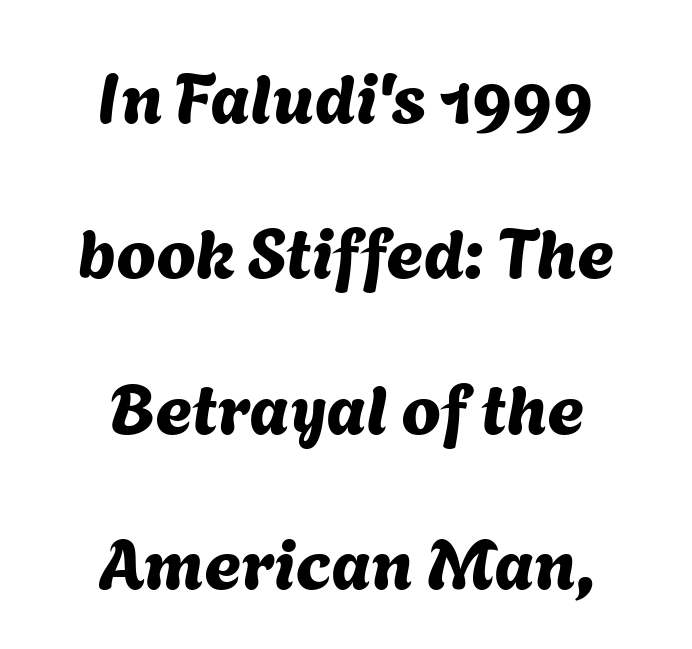
The image shows 71 px sans-serif type; set centered, loose line spacing (2.19x), normal letter spacing, not underlined; medium stroke contrast and a medium x-height.
